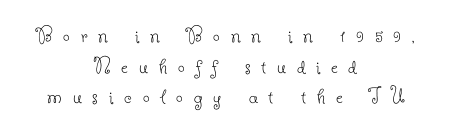
Successive baselines arrive at the customary interval. Layout note: lines centered. Posture: vertical. Is the type heavy? It reads as light-to-regular instead.
